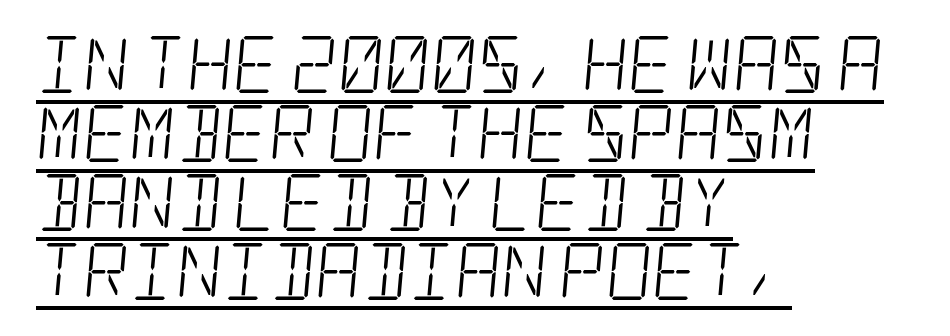
The image shows 57 px light, condensed serif type; set left-aligned, line spacing 1.21x, normal letter spacing, underlined; low stroke contrast and a large x-height.
